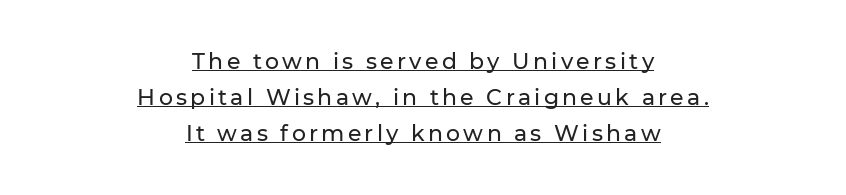
The image shows 22 px text type, upright; set centered, normal line spacing (1.64x), underlined.
